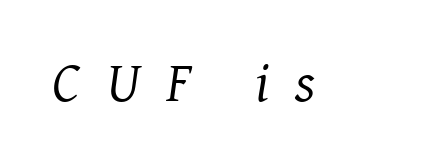
{"serif": "yes", "italic": "yes", "lean": "right", "slant_degrees": 7, "bold": "no", "weight": "regular", "width": "normal", "stroke_contrast": "medium", "x_height": "medium", "monospaced": "no", "underline": "no", "letter_spacing": "wide", "letter_spacing_em": 0.46, "glyph_px": 57}
